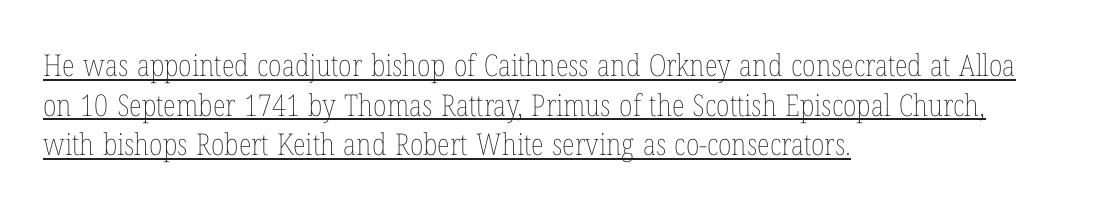
Stem width sits at or under what a default text font uses. Characters remain perfectly vertical along every line. Compared with undecorated copy, this sample adds a rule below the words. Does the copy run flush right? No — it runs flush left. Notice how descenders clear the ascenders below comfortably — that's standard leading.
